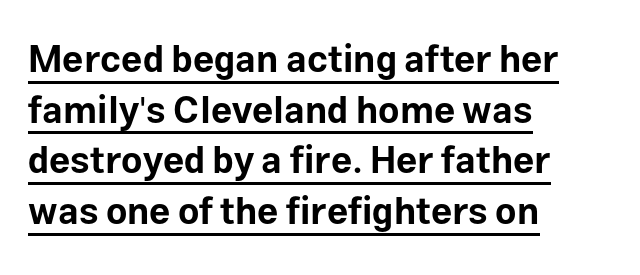
{"serif": "no", "italic": "no", "bold": "yes", "weight": "bold", "width": "normal", "stroke_contrast": "low", "x_height": "medium", "monospaced": "no", "underline": "yes", "align": "left", "line_spacing": "normal", "line_spacing_ratio": 1.37, "letter_spacing": "normal", "letter_spacing_em": 0.0, "glyph_px": 37}
